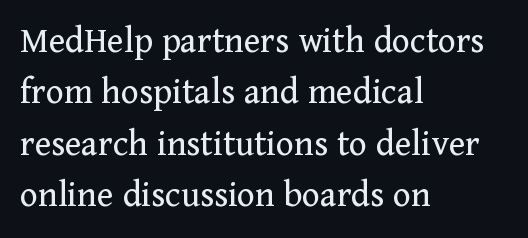
{"serif": "yes", "italic": "no", "bold": "no", "weight": "regular", "width": "normal", "stroke_contrast": "medium", "x_height": "medium", "monospaced": "no", "underline": "no", "align": "left", "line_spacing": "normal", "line_spacing_ratio": 1.35, "letter_spacing": "normal", "letter_spacing_em": 0.0, "glyph_px": 38}
